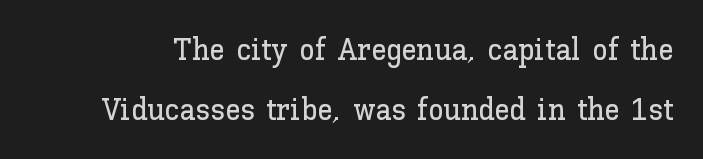
Whoever set this chose breathing room over compactness in the vertical rhythm. Is the letter spacing exaggerated? No — it looks like the ordinary default. Proportional: the letters do not fall into vertical columns. Has an underline been added? It has not.
